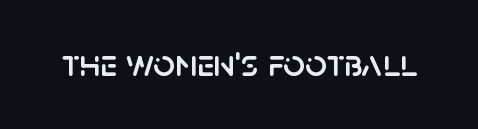
{"serif": "no", "italic": "no", "width": "normal", "stroke_contrast": "low", "x_height": "large", "monospaced": "no", "underline": "no", "letter_spacing": "normal", "letter_spacing_em": 0.0, "glyph_px": 38}
